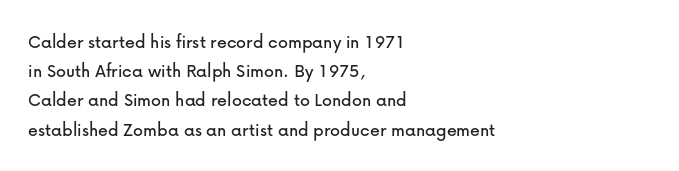
{"italic": "no", "underline": "no", "align": "left", "line_spacing": "normal", "line_spacing_ratio": 1.46, "letter_spacing": "normal", "letter_spacing_em": 0.0, "glyph_px": 20}
